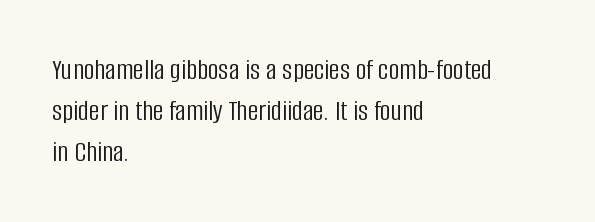
{"serif": "no", "italic": "no", "bold": "no", "weight": "light", "width": "condensed", "stroke_contrast": "low", "x_height": "large", "monospaced": "no", "underline": "no", "align": "left", "line_spacing": "normal", "line_spacing_ratio": 1.36, "letter_spacing": "normal", "letter_spacing_em": 0.0, "glyph_px": 30}
